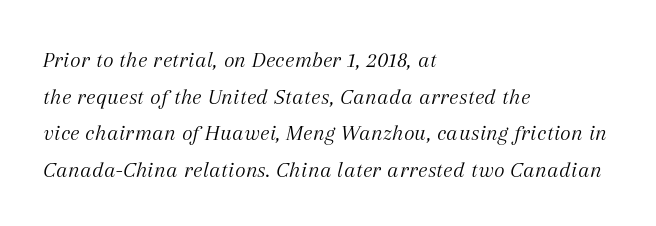
The image shows 23 px text type, italic (leaning right); set left-aligned, normal line spacing (1.59x), normal letter spacing, not underlined.
